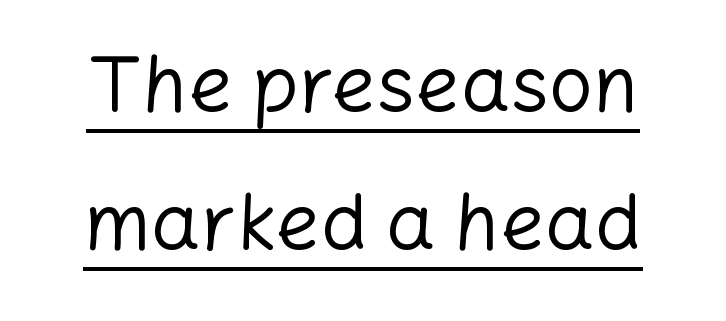
The image shows 78 px regular-weight sans-serif type, upright; set centered, line spacing 1.77x, normal letter spacing, underlined; low stroke contrast and a medium x-height.
